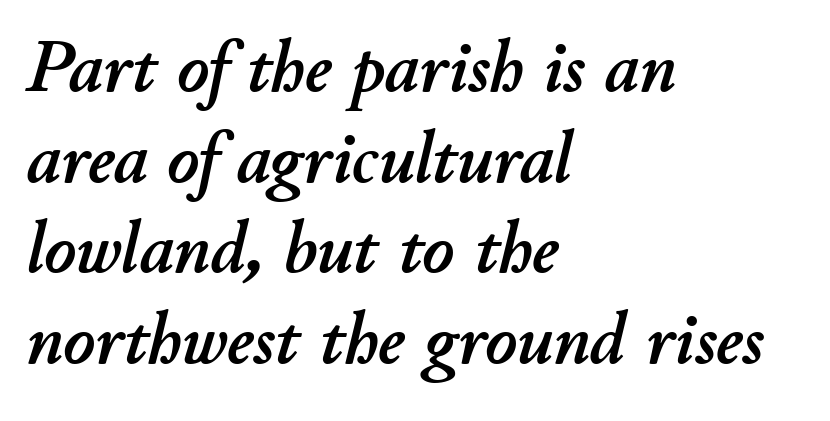
{"italic": "yes", "lean": "right", "slant_degrees": 11, "width": "normal", "stroke_contrast": "low", "x_height": "small", "monospaced": "no", "underline": "no", "align": "left", "line_spacing_ratio": 1.21, "letter_spacing": "normal", "letter_spacing_em": 0.0, "glyph_px": 75}
